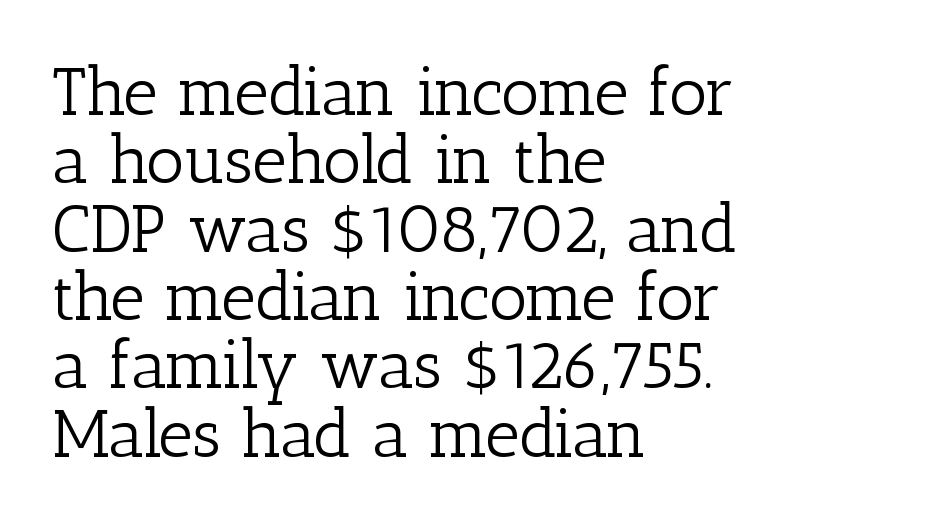
Q: Is the text bold? A: No.
Q: Is the text italic (slanted)? A: No, it is upright.
Q: Is the typeface a serif or a sans-serif typeface? A: Serif.
Q: Is the text underlined? A: No.
Q: How is the paragraph aligned? A: Left-aligned.
Q: Is the spacing between letters normal or unusually wide? A: Normal.
Q: Is the spacing between lines tight, normal or loose? A: Tight.
Q: Width (condensed, normal, or wide)? A: Normal.
Q: Stroke contrast? A: Low.
Q: x-height? A: Medium.
Q: Monospaced? A: No.
